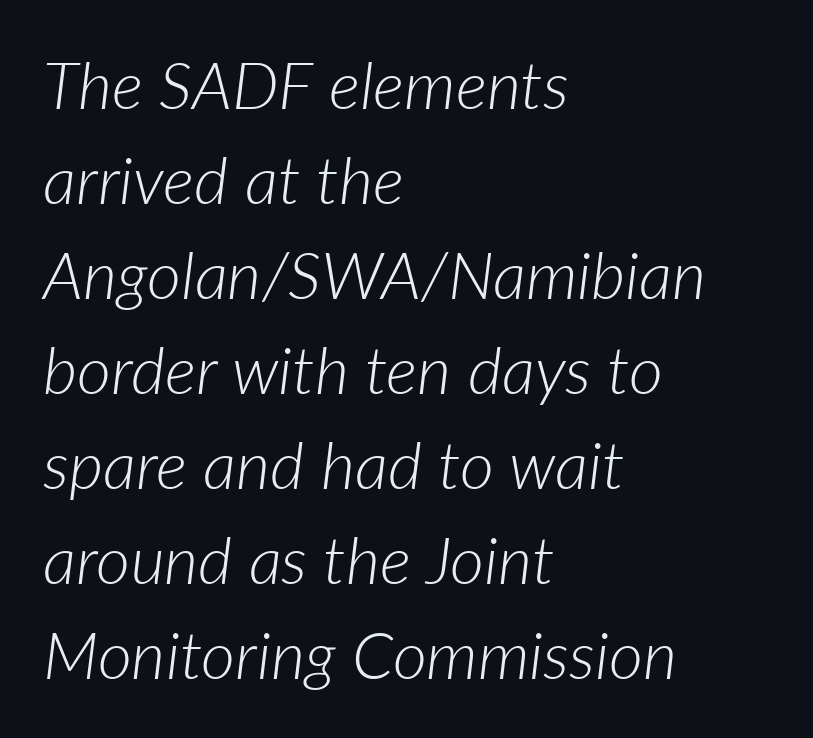
Q: Is the text bold? A: No.
Q: Is the text italic (slanted)? A: Yes, it leans right by about 7 degrees.
Q: Is the text underlined? A: No.
Q: How is the paragraph aligned? A: Left-aligned.
Q: Is the spacing between letters normal or unusually wide? A: Normal.
Q: Is the spacing between lines tight, normal or loose? A: Normal.
Q: Width (condensed, normal, or wide)? A: Normal.
Q: Stroke contrast? A: Low.
Q: x-height? A: Medium.
Q: Monospaced? A: No.
